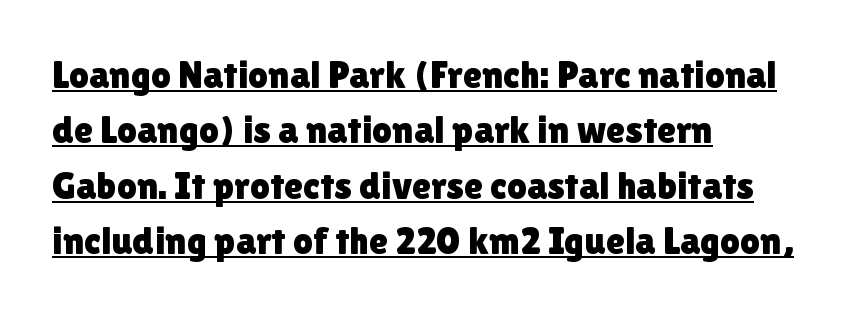
Q: Is the text italic (slanted)? A: No, it is upright.
Q: Is the typeface a serif or a sans-serif typeface? A: Sans-serif.
Q: Is the text underlined? A: Yes.
Q: How is the paragraph aligned? A: Left-aligned.
Q: Is the spacing between letters normal or unusually wide? A: Normal.
Q: Is the spacing between lines tight, normal or loose? A: Normal.
Q: Width (condensed, normal, or wide)? A: Normal.
Q: x-height? A: Medium.
Q: Monospaced? A: No.
